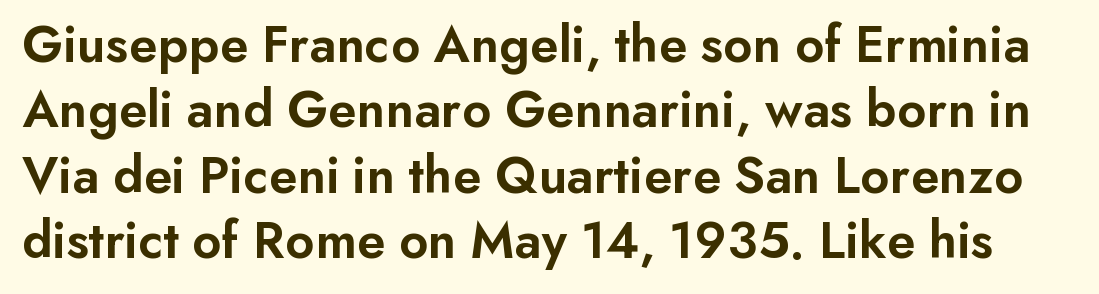
Q: Is the text bold? A: Semi-bold.
Q: Is the text italic (slanted)? A: No, it is upright.
Q: Is the typeface a serif or a sans-serif typeface? A: Sans-serif.
Q: Is the text underlined? A: No.
Q: Is the spacing between letters normal or unusually wide? A: Normal.
Q: Width (condensed, normal, or wide)? A: Normal.
Q: Stroke contrast? A: Low.
Q: x-height? A: Small.
Q: Monospaced? A: No.
